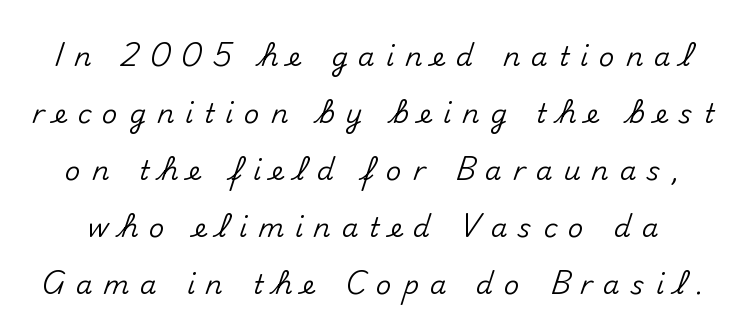
{"underline": "no", "line_spacing": "loose", "line_spacing_ratio": 2.11, "letter_spacing": "wide", "letter_spacing_em": 0.4, "glyph_px": 27}
